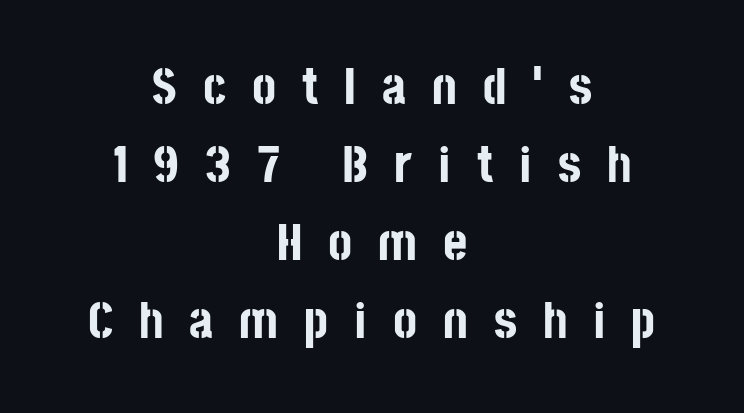
The image shows 52 px bold, condensed sans-serif type, upright; set centered, normal line spacing (1.5x), unusually wide letter spacing (+0.5 em), not underlined; low stroke contrast and a large x-height.
